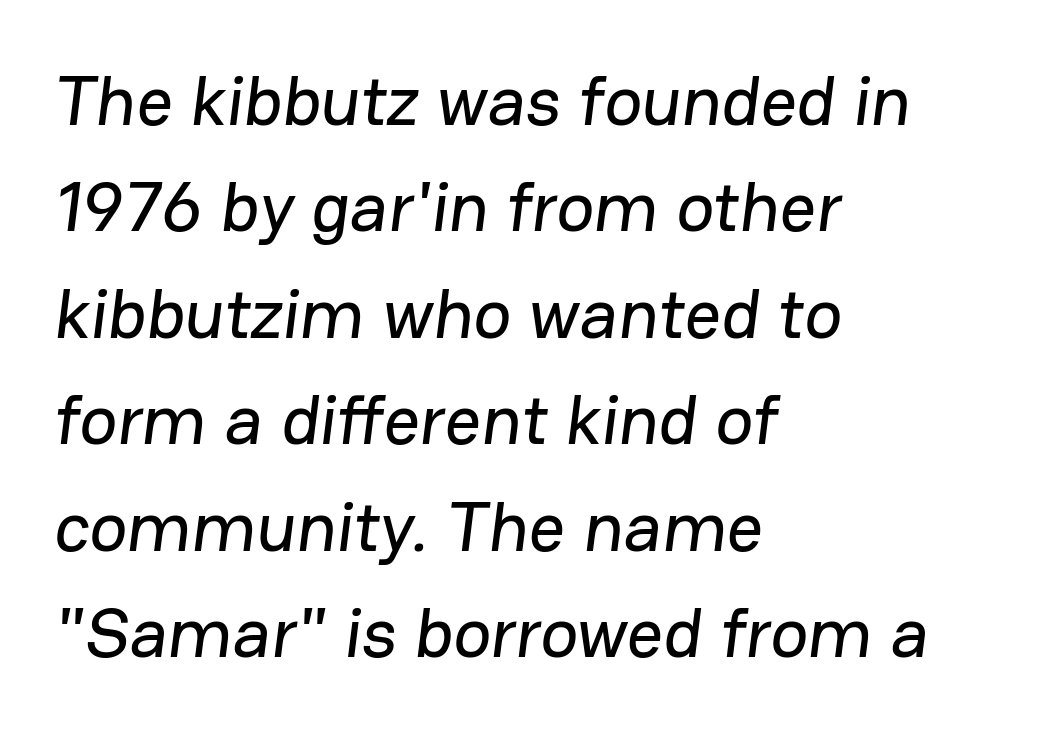
{"serif": "no", "width": "normal", "stroke_contrast": "low", "x_height": "medium", "monospaced": "no", "underline": "no", "align": "left", "line_spacing": "normal", "line_spacing_ratio": 1.5, "letter_spacing": "normal", "letter_spacing_em": 0.0, "glyph_px": 71}
